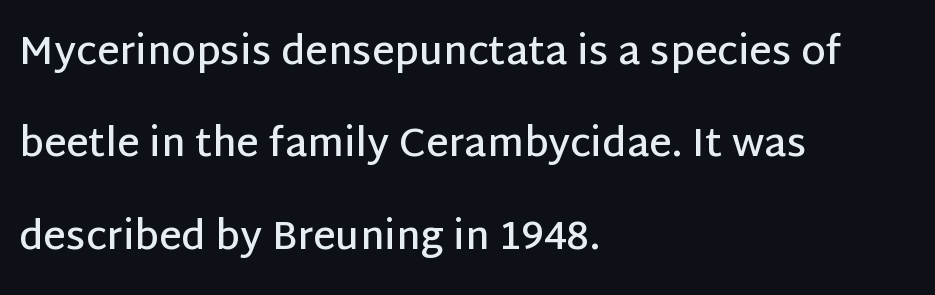
The image shows 39 px semibold sans-serif type, upright; set left-aligned, loose line spacing (2.37x), normal letter spacing, not underlined; low stroke contrast and a large x-height.
